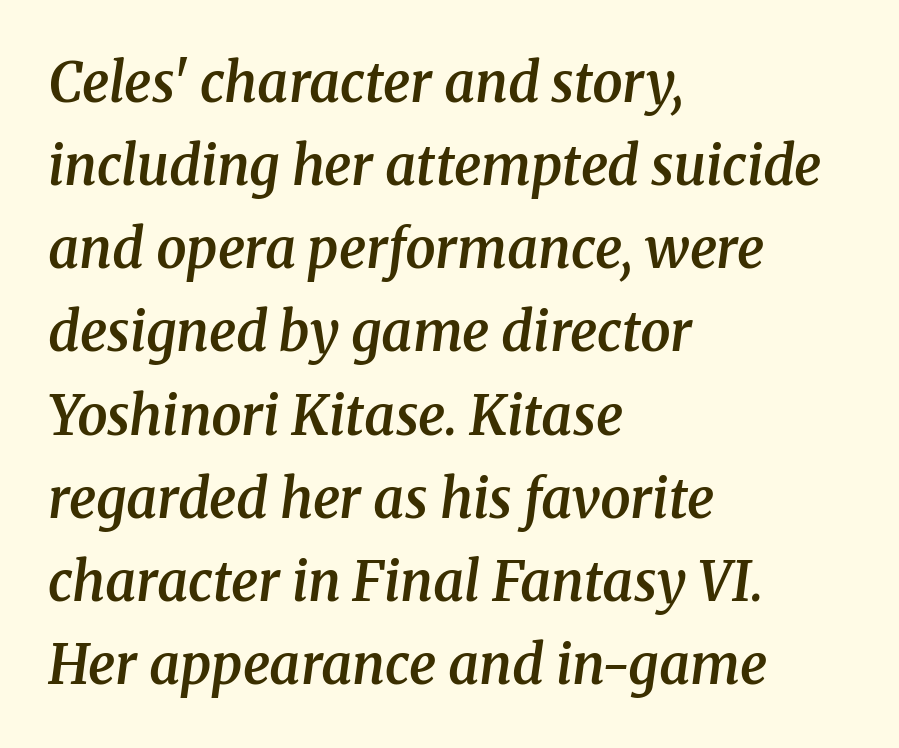
{"serif": "yes", "italic": "yes", "lean": "right", "slant_degrees": 8, "bold": "semi", "weight": "semibold", "width": "normal", "stroke_contrast": "medium", "x_height": "medium", "monospaced": "no", "underline": "no", "align": "left", "line_spacing": "normal", "line_spacing_ratio": 1.54, "letter_spacing": "normal", "letter_spacing_em": 0.0, "glyph_px": 54}
